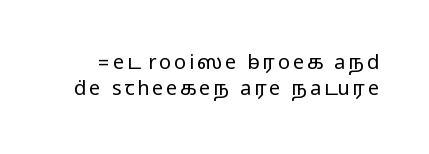
{"italic": "no", "underline": "no", "line_spacing": "normal", "line_spacing_ratio": 1.3, "glyph_px": 20}
